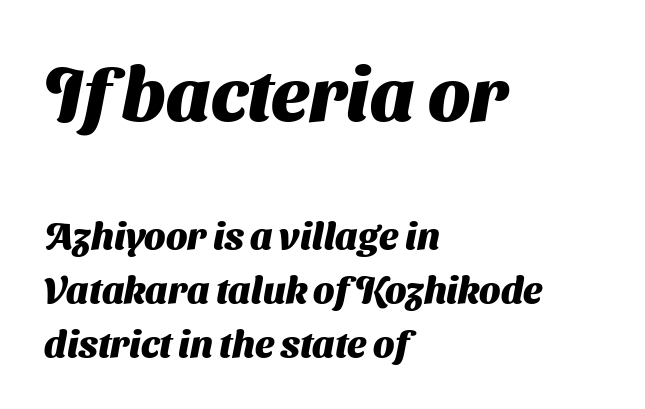
The image shows 75 px heavy sans-serif type; set left-aligned, normal line spacing (1.42x), normal letter spacing, not underlined; the first (top) block is 1.97x larger; medium stroke contrast and a medium x-height.
